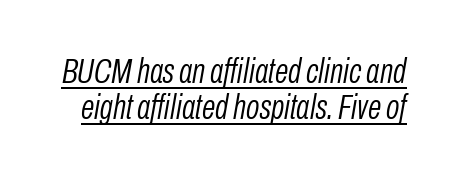
Q: Is the text bold? A: No.
Q: Is the text italic (slanted)? A: Yes, it leans right by about 10 degrees.
Q: Is the text underlined? A: Yes.
Q: Is the spacing between letters normal or unusually wide? A: Normal.
Q: Is the spacing between lines tight, normal or loose? A: Tight.
Q: Width (condensed, normal, or wide)? A: Condensed.
Q: Stroke contrast? A: Low.
Q: x-height? A: Medium.
Q: Monospaced? A: No.
